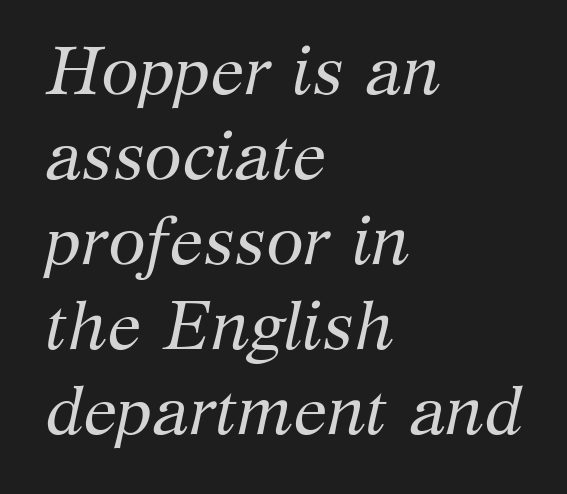
The image shows 68 px regular-weight serif type, italic (leaning right); set left-aligned, normal line spacing (1.25x), normal letter spacing, not underlined; medium stroke contrast and a medium x-height.
